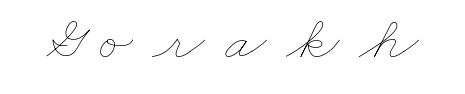
{"bold": "no", "weight": "thin", "width": "wide", "stroke_contrast": "low", "x_height": "small", "monospaced": "no", "underline": "no", "letter_spacing": "wide", "letter_spacing_em": 0.32, "glyph_px": 61}
